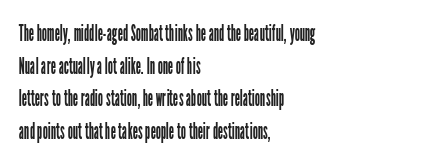
The image shows 23 px text type, upright; set left-aligned, normal line spacing (1.42x), normal letter spacing, not underlined.
